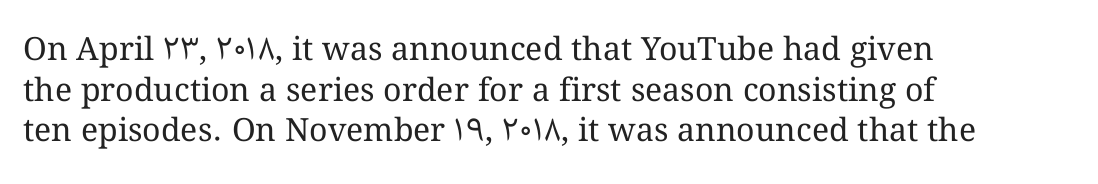
{"italic": "no", "bold": "no", "weight": "regular", "width": "normal", "stroke_contrast": "medium", "x_height": "medium", "monospaced": "no", "underline": "no", "align": "left", "line_spacing": "normal", "line_spacing_ratio": 1.27, "letter_spacing": "normal", "letter_spacing_em": 0.0, "glyph_px": 32}
